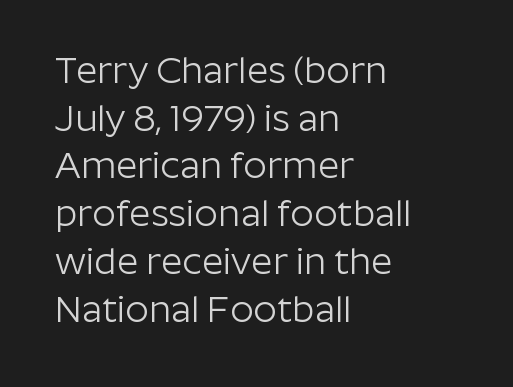
The image shows 37 px light sans-serif type, upright; set left-aligned, normal line spacing (1.29x), normal letter spacing, not underlined; low stroke contrast and a medium x-height.
